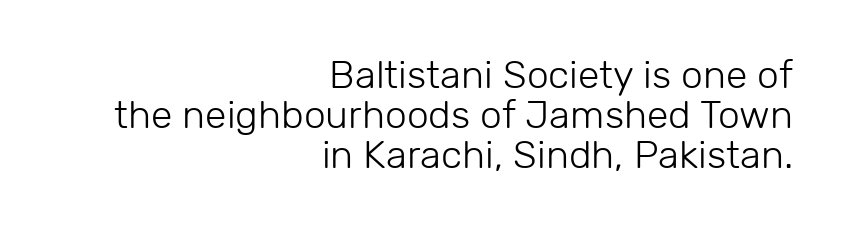
The image shows 39 px light sans-serif type, upright; set right-aligned, tight line spacing (1.03x), normal letter spacing, not underlined; low stroke contrast and a medium x-height.
